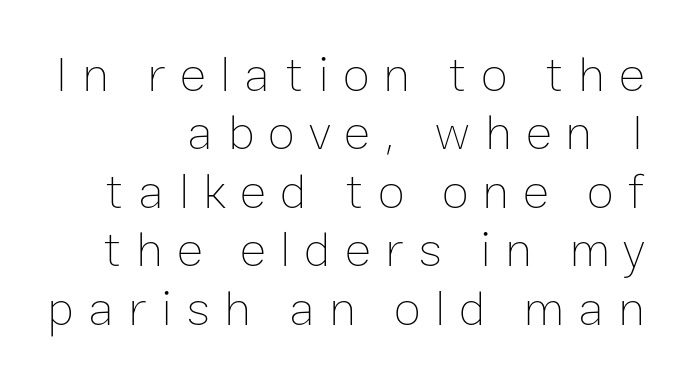
{"italic": "no", "bold": "no", "weight": "thin", "width": "normal", "stroke_contrast": "low", "x_height": "medium", "monospaced": "no", "underline": "no", "align": "right", "line_spacing_ratio": 1.17, "letter_spacing": "wide", "letter_spacing_em": 0.28, "glyph_px": 50}
